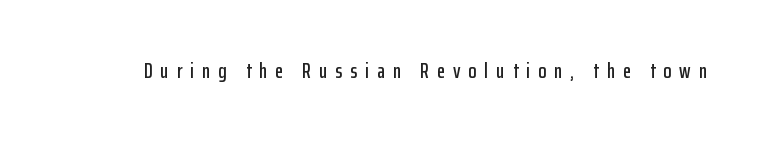
Q: Is the text italic (slanted)? A: No, it is upright.
Q: Is the text underlined? A: No.
Q: Is the spacing between letters normal or unusually wide? A: Unusually wide.
